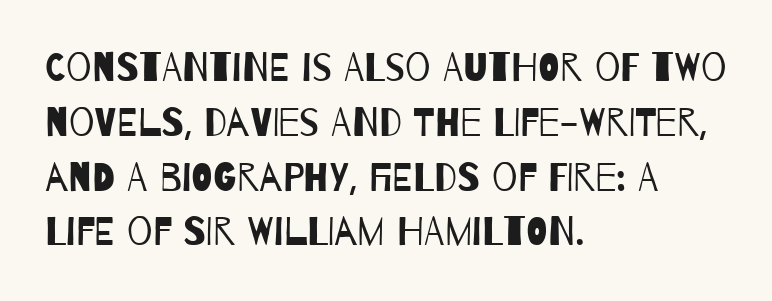
{"serif": "no", "bold": "no", "weight": "regular", "width": "condensed", "stroke_contrast": "low", "x_height": "large", "monospaced": "no", "underline": "no", "align": "left", "line_spacing": "normal", "line_spacing_ratio": 1.37, "letter_spacing": "normal", "letter_spacing_em": 0.0, "glyph_px": 40}
